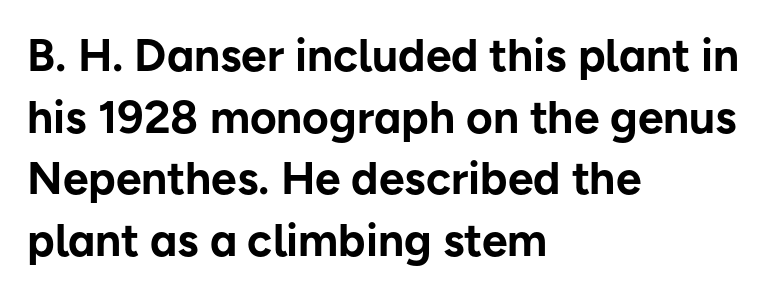
The image shows 46 px bold sans-serif type, upright; set left-aligned, normal line spacing (1.34x), normal letter spacing, not underlined; low stroke contrast and a medium x-height.
